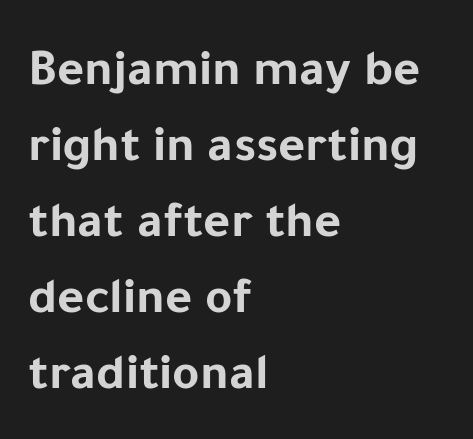
{"serif": "no", "italic": "no", "bold": "yes", "weight": "bold", "width": "normal", "stroke_contrast": "low", "x_height": "medium", "monospaced": "no", "underline": "no", "align": "left", "line_spacing": "normal", "line_spacing_ratio": 1.46, "letter_spacing": "normal", "letter_spacing_em": 0.0, "glyph_px": 52}
